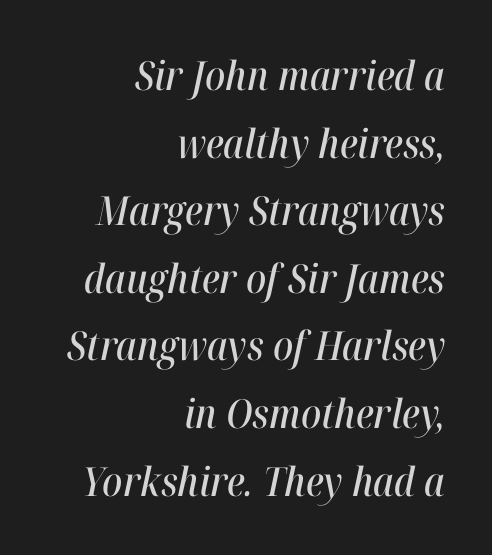
The block of text has a typical density, with ordinary space between rows. There is no visible air inserted between adjacent glyphs. Looks like regular typesetting: each glyph gets only the width it needs. A student would call this right alignment; a typographer would say flush right, rag left. Descenders are the only things crossing below the line.
